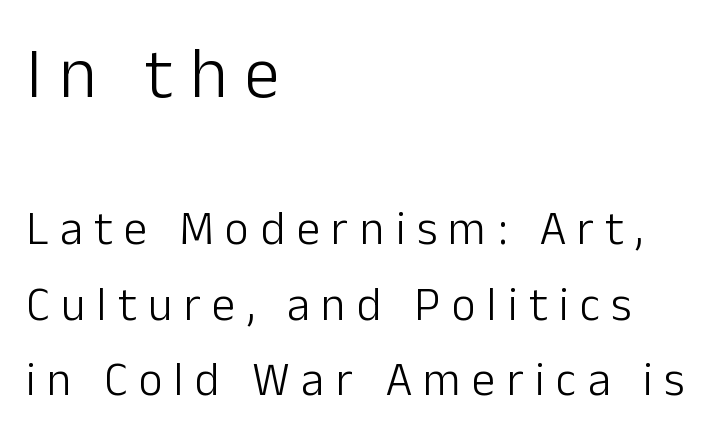
The image shows 71 px light sans-serif type, upright; set left-aligned, normal line spacing (1.61x), unusually wide letter spacing (+0.24 em), not underlined; the first (top) block is 1.51x larger; low stroke contrast and a medium x-height.
